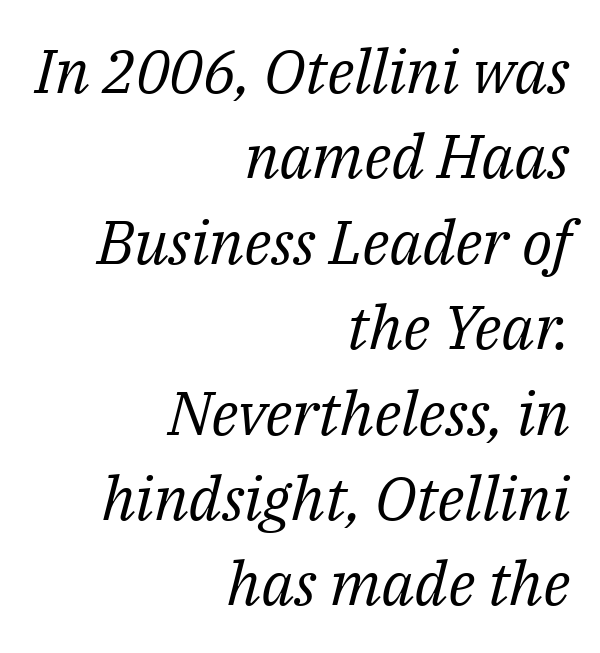
{"serif": "yes", "italic": "yes", "lean": "right", "slant_degrees": 14, "bold": "no", "weight": "regular", "width": "normal", "stroke_contrast": "medium", "x_height": "medium", "monospaced": "no", "underline": "no", "align": "right", "line_spacing": "normal", "line_spacing_ratio": 1.4, "letter_spacing": "normal", "letter_spacing_em": 0.0, "glyph_px": 61}
